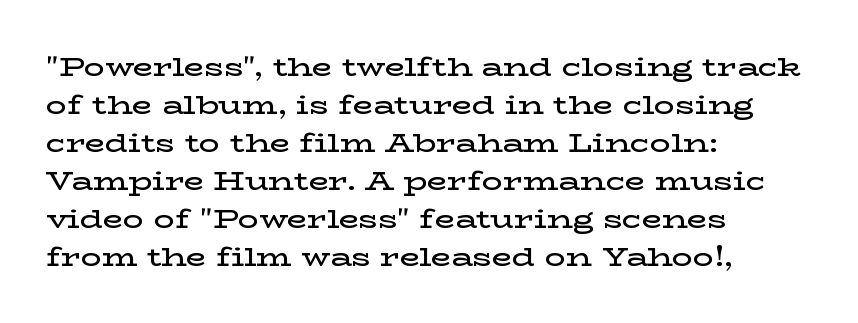
One glance says typical: line gaps are just what's usual. All the whitespace from short lines collects on the right. Stems and bowls a touch heavier than normal — semibold. Only glyphs here, with clear space below each row. Letter spacing: default.
